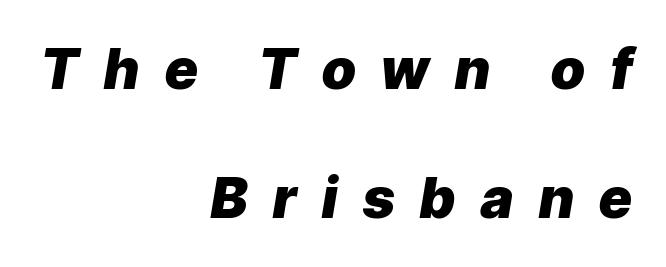
Reading down the block, your eye finds every line finishing at a fixed right position. The gap between lines stays unmarked. Glyph-to-glyph distance is far greater than everyday printed text. A great deal of white space separates one row of letters from the next.
